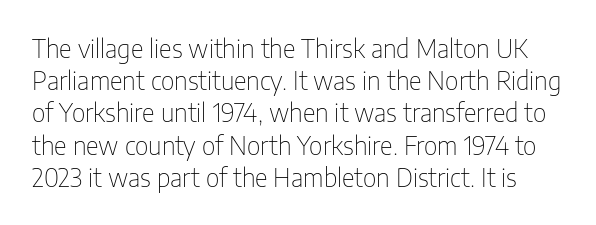
This block has exactly the height ordinary leading produces. The type sits square on the baseline with zero lean. Weight: regular or lighter. The words here are not underlined. Nobody touched the tracking dial on this one.
